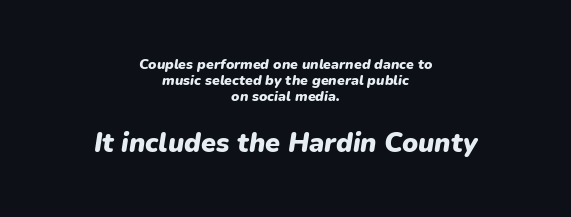
{"italic": "yes", "lean": "right", "slant_degrees": 9, "bold": "yes", "underline": "no", "align": "center", "line_spacing_ratio": 1.16, "letter_spacing": "normal", "letter_spacing_em": 0.0, "larger_block": "second", "size_ratio": 1.93, "glyph_px": 27}
